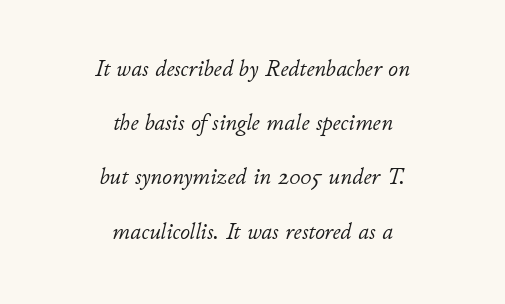
Q: Is the text bold? A: No.
Q: Is the text italic (slanted)? A: Yes, it leans right by about 11 degrees.
Q: Is the text underlined? A: No.
Q: How is the paragraph aligned? A: Centered.
Q: Is the spacing between letters normal or unusually wide? A: Normal.
Q: Is the spacing between lines tight, normal or loose? A: Loose.
